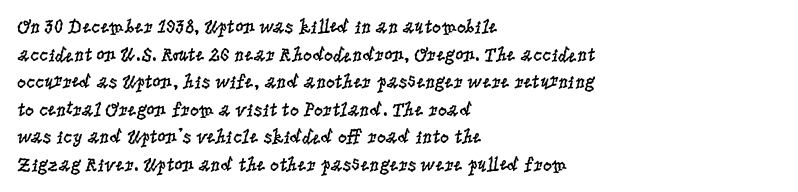
This rendering leaves character spacing at its baseline value. These lines stack with their left ends in a neat column. Reading down the column, the eye jumps a familiar distance to each next line. Stroke mass is kept to a normal reading level or below. No word sits above an underline.
